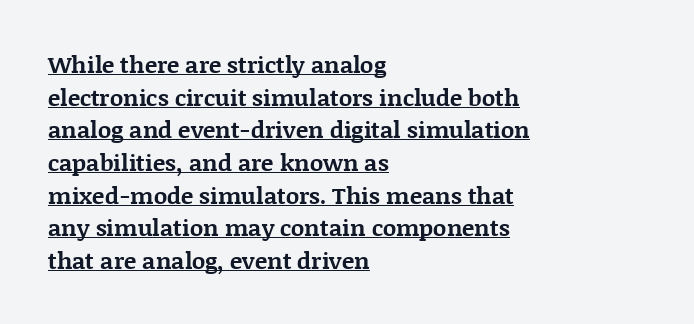
{"italic": "no", "bold": "yes", "underline": "yes", "align": "left", "line_spacing": "normal", "line_spacing_ratio": 1.42, "letter_spacing": "normal", "letter_spacing_em": 0.0, "glyph_px": 23}
